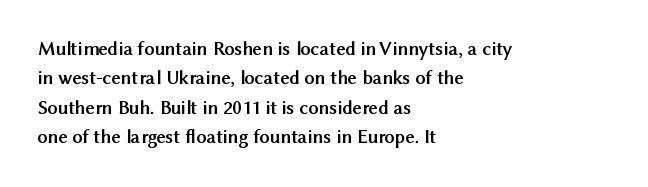
Emphasis by weight is at full strength: bold. The glyphs are unaccompanied by any horizontal stroke below them. Nothing unusual about the tracking: characters are spaced as the font intends. Do the letters lean? They stand straight. Every row of glyphs begins at an identical x-position on the left.
